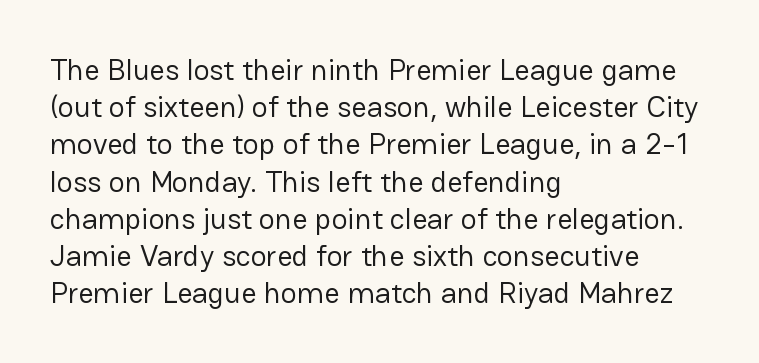
The image shows 30 px regular-weight sans-serif type, upright; set left-aligned, line spacing 1.24x, normal letter spacing, not underlined; low stroke contrast and a medium x-height.
